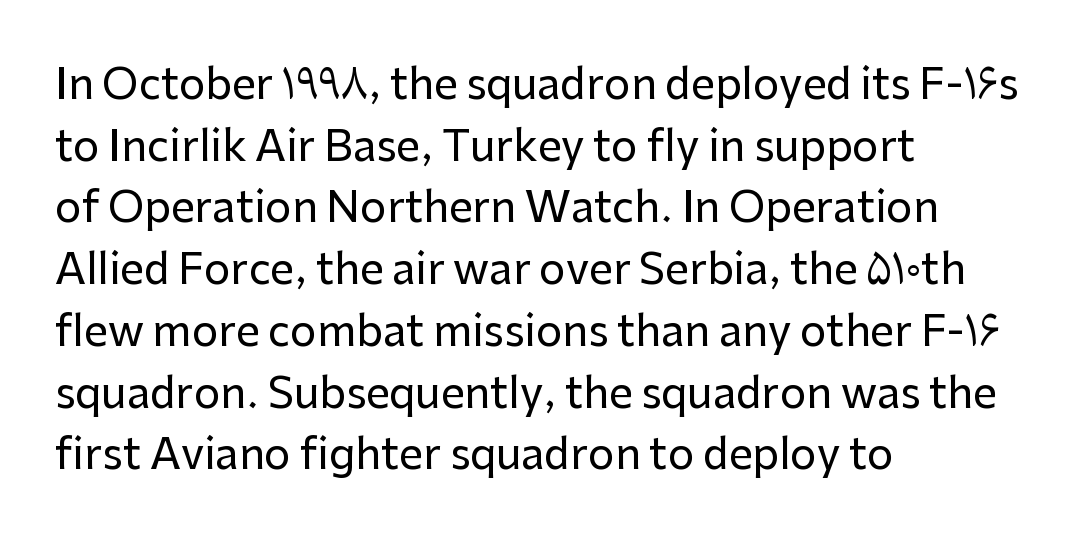
Q: Is the text italic (slanted)? A: No, it is upright.
Q: Is the typeface a serif or a sans-serif typeface? A: Sans-serif.
Q: Is the text underlined? A: No.
Q: How is the paragraph aligned? A: Left-aligned.
Q: Is the spacing between letters normal or unusually wide? A: Normal.
Q: Is the spacing between lines tight, normal or loose? A: Normal.
Q: Width (condensed, normal, or wide)? A: Normal.
Q: Stroke contrast? A: Low.
Q: x-height? A: Medium.
Q: Monospaced? A: No.
